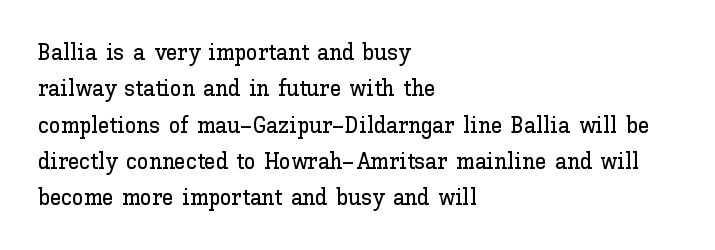
Style check: upright. Honestly, the letter spacing is just normal — you wouldn't notice it. Short and long lines alike share a common starting point at left. Any mark beneath the type? The region is blank. Interline gaps are of average width in this sample.
